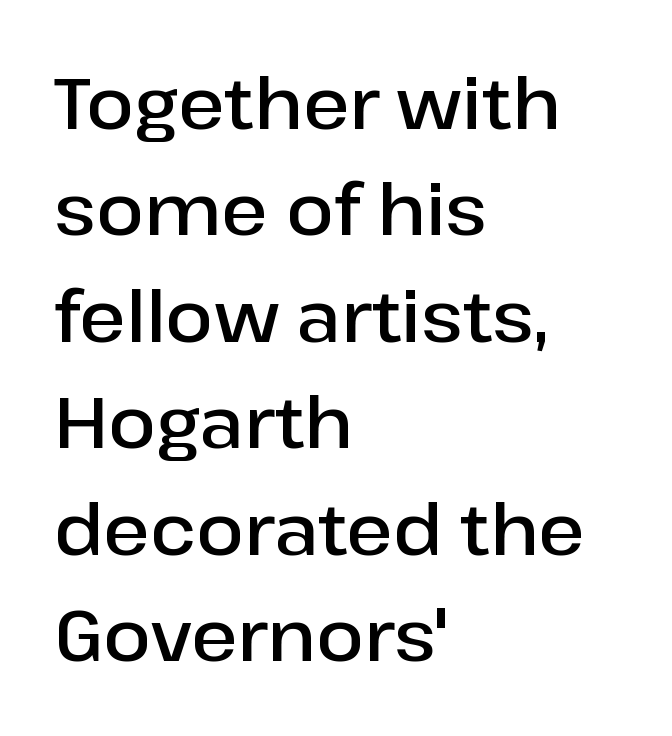
{"serif": "no", "italic": "no", "bold": "semi", "weight": "semibold", "width": "normal", "stroke_contrast": "low", "x_height": "medium", "monospaced": "no", "underline": "no", "align": "left", "line_spacing": "normal", "line_spacing_ratio": 1.52, "letter_spacing": "normal", "letter_spacing_em": 0.0, "glyph_px": 70}
